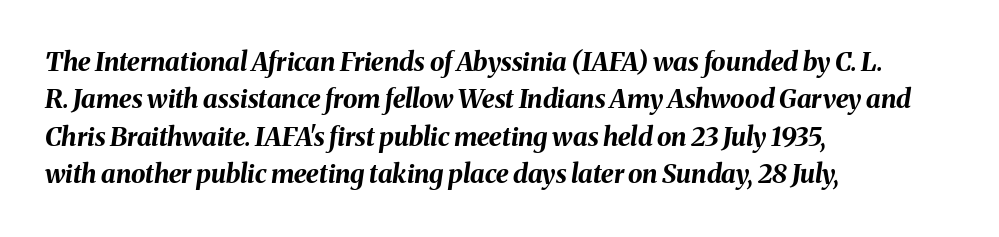
The image shows 26 px bold type, italic (leaning right); set left-aligned, normal line spacing (1.44x), normal letter spacing, not underlined.
